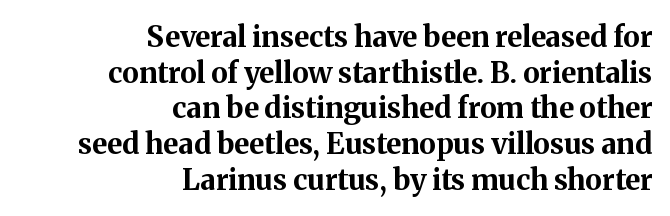
The image shows 29 px bold serif type, upright; set right-aligned, line spacing 1.23x, normal letter spacing, not underlined; medium stroke contrast and a medium x-height.
